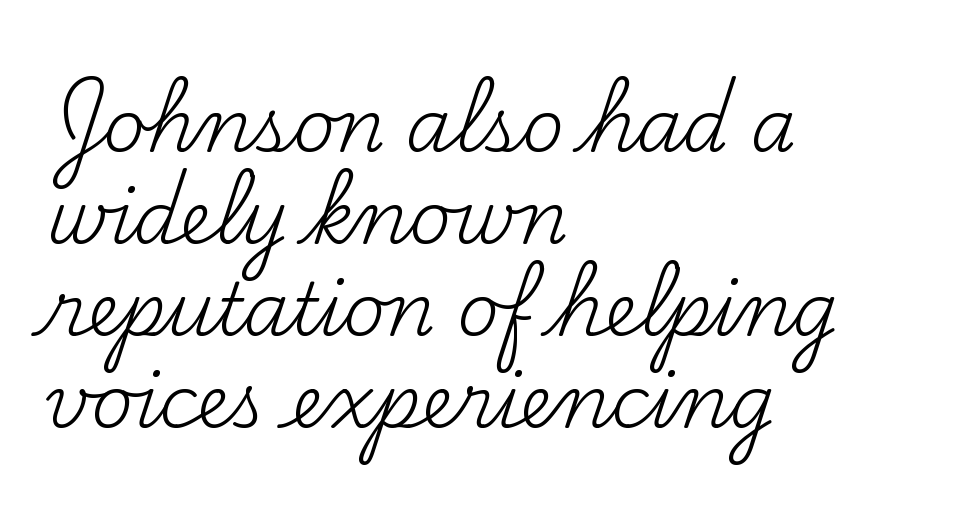
Q: Is the text bold? A: No.
Q: Is the text italic (slanted)? A: Yes.
Q: Is the typeface a serif or a sans-serif typeface? A: Serif.
Q: Is the text underlined? A: No.
Q: How is the paragraph aligned? A: Left-aligned.
Q: Is the spacing between letters normal or unusually wide? A: Normal.
Q: Is the spacing between lines tight, normal or loose? A: Normal.
Q: Width (condensed, normal, or wide)? A: Normal.
Q: Stroke contrast? A: Medium.
Q: x-height? A: Small.
Q: Monospaced? A: No.
